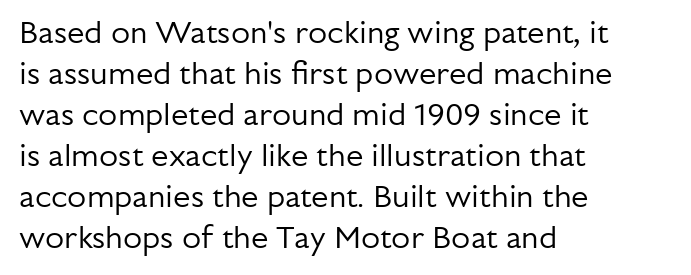
Q: Is the text bold? A: No.
Q: Is the text italic (slanted)? A: No, it is upright.
Q: Is the typeface a serif or a sans-serif typeface? A: Sans-serif.
Q: Is the text underlined? A: No.
Q: How is the paragraph aligned? A: Left-aligned.
Q: Is the spacing between letters normal or unusually wide? A: Normal.
Q: Is the spacing between lines tight, normal or loose? A: Normal.
Q: Width (condensed, normal, or wide)? A: Normal.
Q: Stroke contrast? A: Low.
Q: x-height? A: Medium.
Q: Monospaced? A: No.
